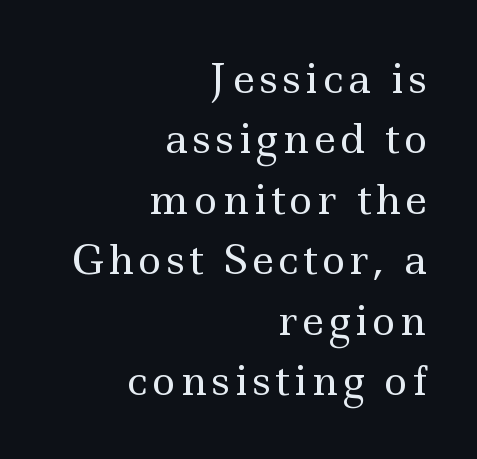
Compared with a flush-left layout, this one pins lines to the opposite, right side. Leading: standard. This is serif lettering, the kind often seen in printed books. In terms of posture, this sample is upright.
